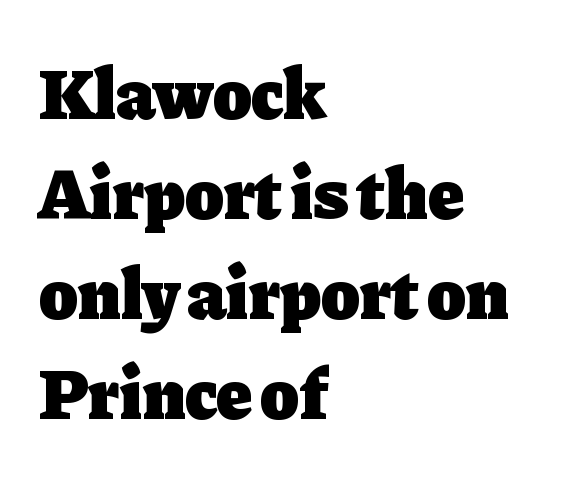
Q: Is the text bold? A: Yes.
Q: Is the text italic (slanted)? A: No, it is upright.
Q: Is the typeface a serif or a sans-serif typeface? A: Serif.
Q: Is the text underlined? A: No.
Q: How is the paragraph aligned? A: Left-aligned.
Q: Is the spacing between letters normal or unusually wide? A: Normal.
Q: Is the spacing between lines tight, normal or loose? A: Normal.
Q: Width (condensed, normal, or wide)? A: Normal.
Q: Stroke contrast? A: Low.
Q: x-height? A: Medium.
Q: Monospaced? A: No.
